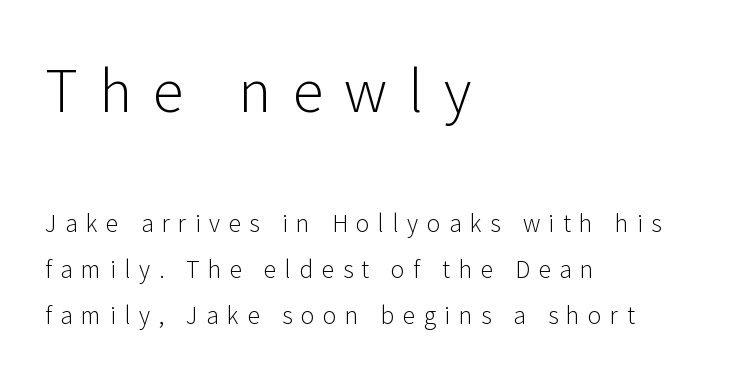
{"serif": "no", "italic": "no", "bold": "no", "weight": "light", "width": "normal", "stroke_contrast": "low", "x_height": "medium", "monospaced": "no", "underline": "no", "align": "left", "line_spacing": "loose", "line_spacing_ratio": 2.0, "letter_spacing": "wide", "letter_spacing_em": 0.37, "larger_block": "first", "size_ratio": 2.48, "glyph_px": 57}
